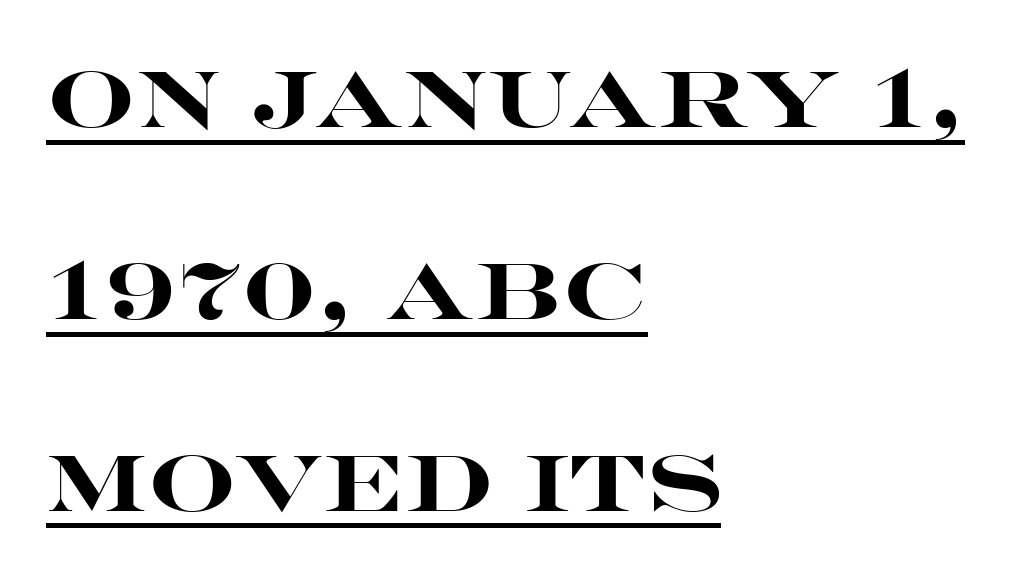
The image shows 78 px heavy, wide type, upright; set left-aligned, loose line spacing (2.46x), normal letter spacing, underlined; high stroke contrast and a large x-height.
